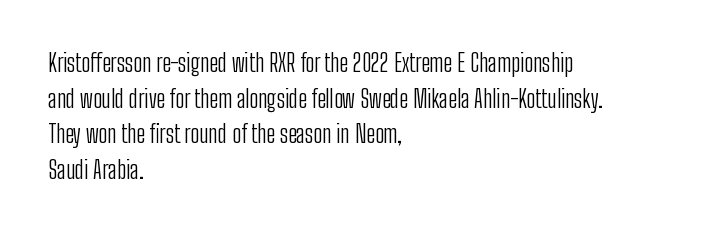
Q: Is the text bold? A: No.
Q: Is the text italic (slanted)? A: No, it is upright.
Q: Is the text underlined? A: No.
Q: How is the paragraph aligned? A: Left-aligned.
Q: Is the spacing between letters normal or unusually wide? A: Normal.
Q: Is the spacing between lines tight, normal or loose? A: Normal.
